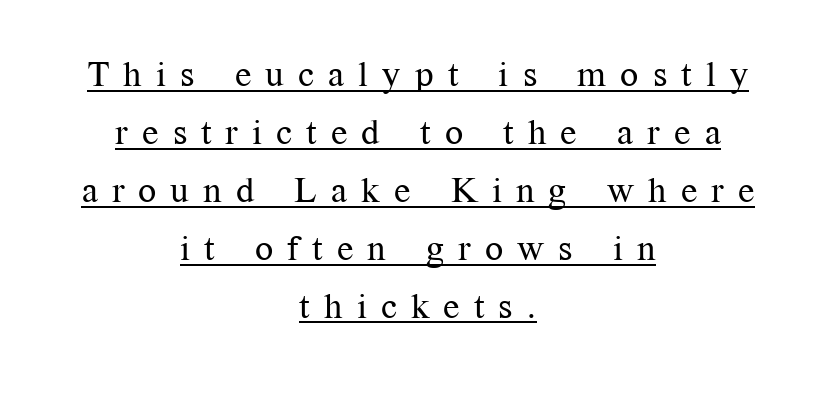
Q: Is the text bold? A: No.
Q: Is the text italic (slanted)? A: No, it is upright.
Q: Is the typeface a serif or a sans-serif typeface? A: Serif.
Q: Is the text underlined? A: Yes.
Q: How is the paragraph aligned? A: Centered.
Q: Is the spacing between letters normal or unusually wide? A: Unusually wide.
Q: Is the spacing between lines tight, normal or loose? A: Normal.
Q: Width (condensed, normal, or wide)? A: Normal.
Q: Stroke contrast? A: Medium.
Q: x-height? A: Medium.
Q: Monospaced? A: No.
